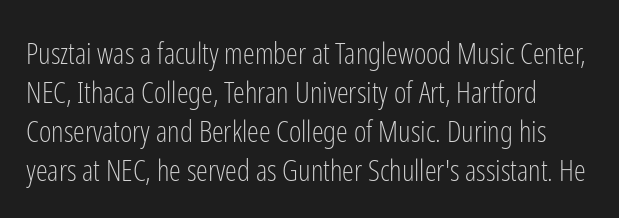
{"serif": "no", "italic": "no", "bold": "no", "weight": "light", "width": "condensed", "stroke_contrast": "low", "x_height": "medium", "monospaced": "no", "underline": "no", "line_spacing": "normal", "line_spacing_ratio": 1.3, "letter_spacing": "normal", "letter_spacing_em": 0.0, "glyph_px": 30}
